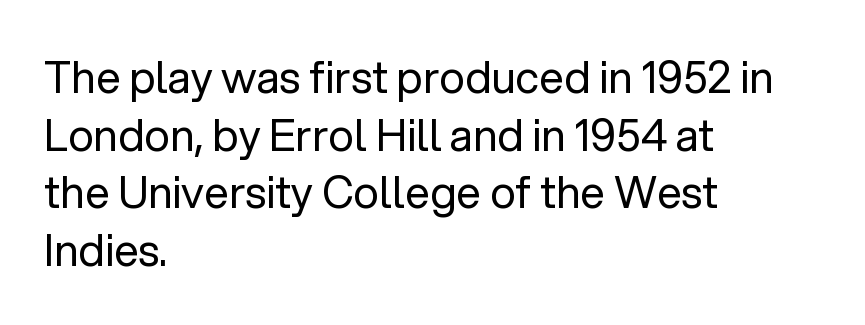
The image shows 44 px regular-weight sans-serif type, upright; set left-aligned, normal line spacing (1.31x), normal letter spacing, not underlined; low stroke contrast and a medium x-height.
